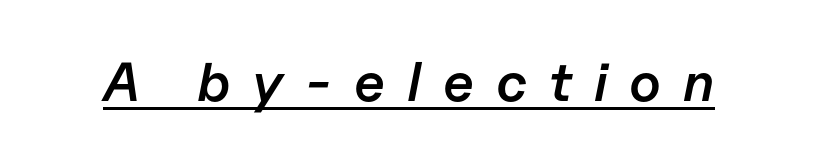
{"italic": "yes", "lean": "right", "slant_degrees": 11, "bold": "semi", "weight": "semibold", "width": "normal", "stroke_contrast": "low", "x_height": "medium", "monospaced": "no", "underline": "yes", "letter_spacing": "wide", "letter_spacing_em": 0.4, "glyph_px": 55}
